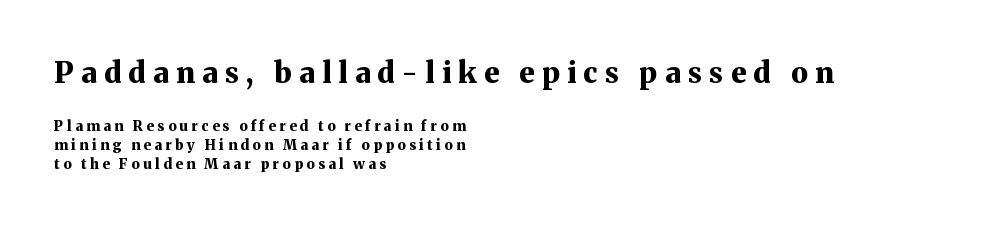
Line spacing here is normal. Look at the bottom of the vertical strokes: they flare into serifs here. Each glyph is drawn with heavy, bold strokes. The face used here is rendered with a markedly widened letterfit. The passage shown is not underscored anywhere. Varying glyph widths throughout — classic text-font behaviour.
